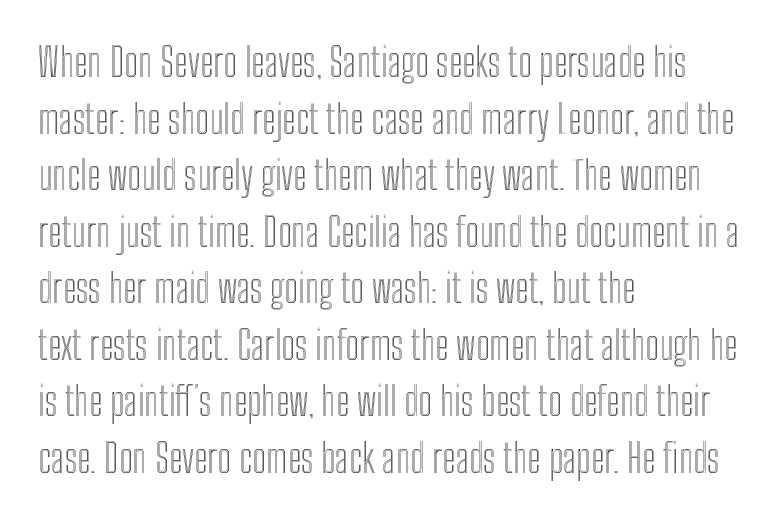
{"italic": "no", "width": "condensed", "x_height": "medium", "monospaced": "no", "underline": "no", "align": "left", "line_spacing": "normal", "line_spacing_ratio": 1.45, "letter_spacing": "normal", "letter_spacing_em": 0.0, "glyph_px": 39}
